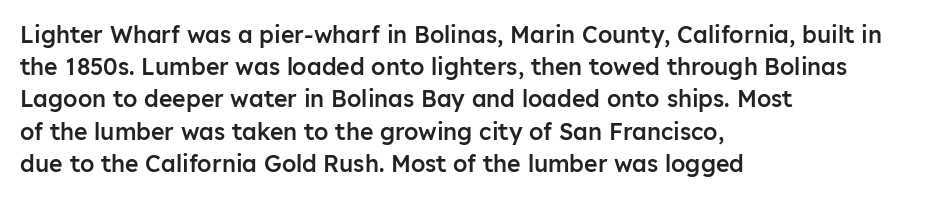
{"italic": "no", "bold": "semi", "underline": "no", "align": "left", "line_spacing": "normal", "line_spacing_ratio": 1.4, "letter_spacing": "normal", "letter_spacing_em": 0.0, "glyph_px": 23}
